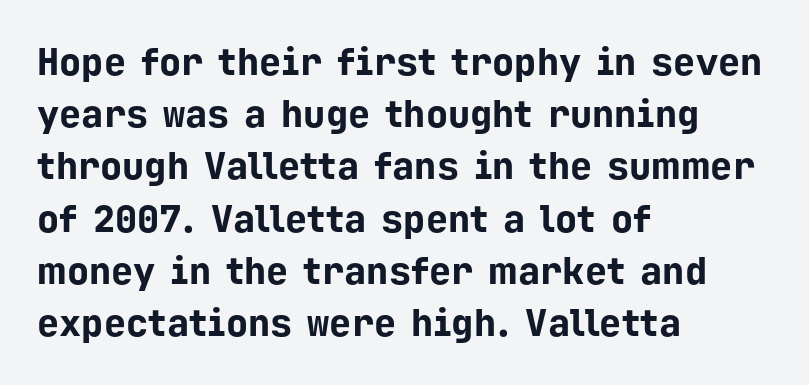
{"serif": "no", "italic": "no", "bold": "yes", "weight": "bold", "width": "normal", "stroke_contrast": "low", "x_height": "medium", "monospaced": "yes", "underline": "no", "align": "left", "line_spacing": "normal", "line_spacing_ratio": 1.41, "letter_spacing": "normal", "letter_spacing_em": 0.0, "glyph_px": 37}
